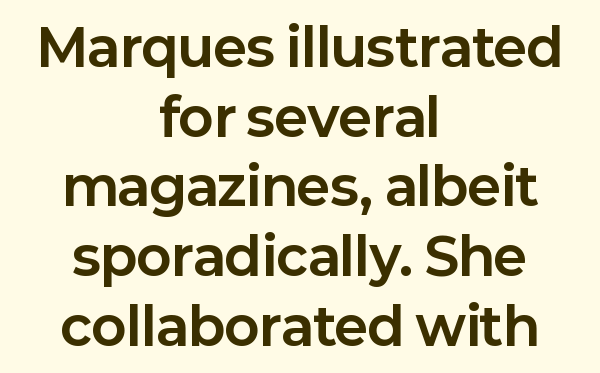
The image shows 52 px bold sans-serif type, upright; set centered, normal line spacing (1.34x), normal letter spacing, not underlined; low stroke contrast and a medium x-height.
